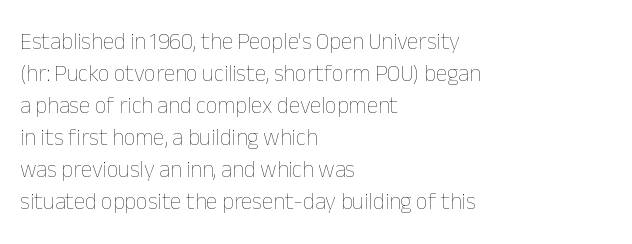
Q: Is the text bold? A: No.
Q: Is the text italic (slanted)? A: No, it is upright.
Q: Is the text underlined? A: No.
Q: How is the paragraph aligned? A: Left-aligned.
Q: Is the spacing between letters normal or unusually wide? A: Normal.
Q: Is the spacing between lines tight, normal or loose? A: Normal.
